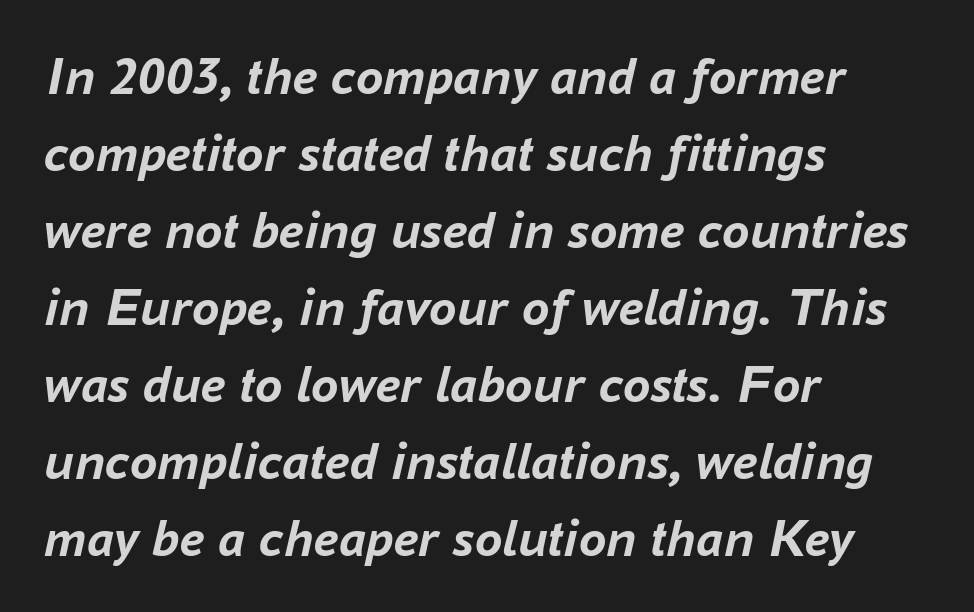
{"italic": "yes", "lean": "right", "slant_degrees": 16, "bold": "yes", "weight": "semibold", "width": "normal", "stroke_contrast": "low", "x_height": "medium", "monospaced": "no", "underline": "no", "align": "left", "line_spacing": "normal", "line_spacing_ratio": 1.4, "letter_spacing": "normal", "letter_spacing_em": 0.0, "glyph_px": 55}
